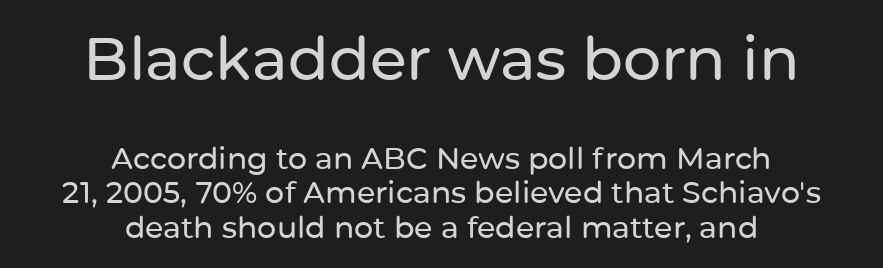
Q: Is the text italic (slanted)? A: No, it is upright.
Q: Is the typeface a serif or a sans-serif typeface? A: Sans-serif.
Q: Is the text underlined? A: No.
Q: How is the paragraph aligned? A: Centered.
Q: Is the spacing between letters normal or unusually wide? A: Normal.
Q: Which block of text is set in a larger size, the first (top) or the second (bottom)? A: The first (top) one.
Q: Width (condensed, normal, or wide)? A: Normal.
Q: Stroke contrast? A: Low.
Q: x-height? A: Medium.
Q: Monospaced? A: No.
